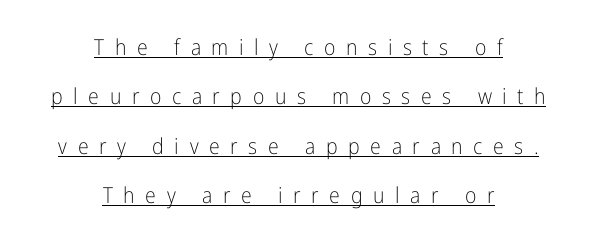
Q: Is the text bold? A: No.
Q: Is the text italic (slanted)? A: No, it is upright.
Q: Is the text underlined? A: Yes.
Q: How is the paragraph aligned? A: Centered.
Q: Is the spacing between letters normal or unusually wide? A: Unusually wide.
Q: Is the spacing between lines tight, normal or loose? A: Loose.
